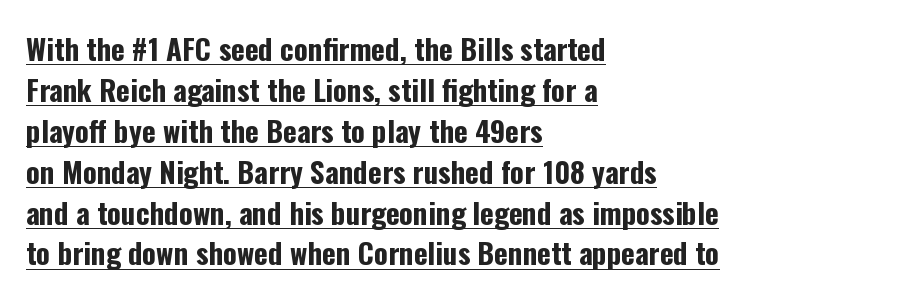
{"serif": "no", "italic": "no", "bold": "yes", "weight": "bold", "width": "condensed", "stroke_contrast": "low", "x_height": "medium", "monospaced": "no", "underline": "yes", "align": "left", "line_spacing": "normal", "line_spacing_ratio": 1.41, "letter_spacing": "normal", "letter_spacing_em": 0.0, "glyph_px": 29}
